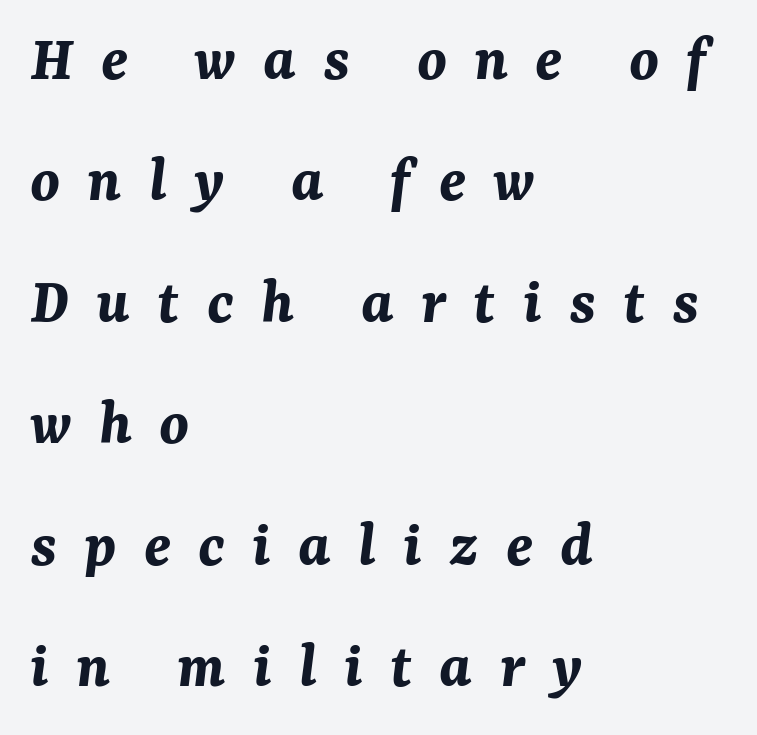
Spacing verdict: proportional, widths tailored to each character. As a designer I'd log this as weight 700, bold. If you drew a ruler down the left edge, every line would touch it. Quick note: underline off. Here the glyphs are tracked loosely, breaking word shapes into spaced letters. Observe the lean: these are italic letterforms.
